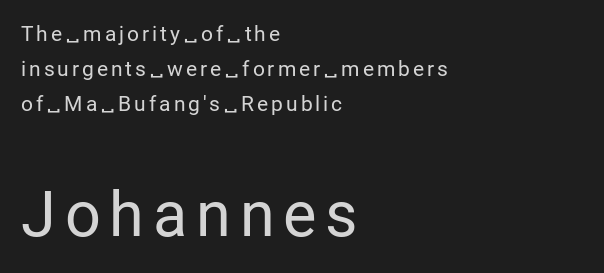
The image shows 63 px regular-weight sans-serif type, upright; set left-aligned, normal line spacing (1.67x), not underlined; the second (bottom) block is 3.0x larger; low stroke contrast and a medium x-height.
